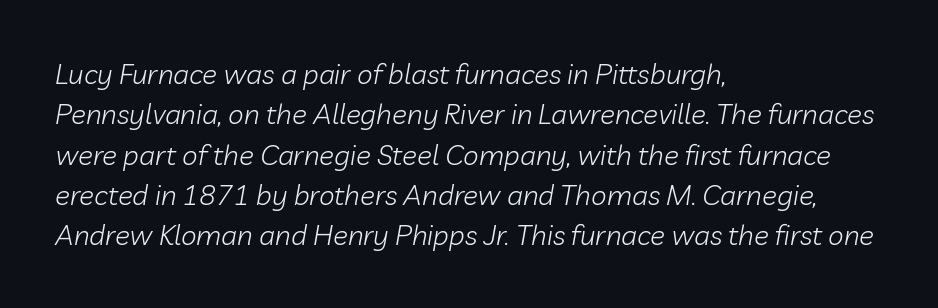
On a weight scale, this lands at 450 or below. Characters follow at the spacing the type designer built in. Each letter keeps its own natural width here, so spacing adapts to shape. The ragged edge is on the right, which tells us the setting is flush left. Posture: slanted.
